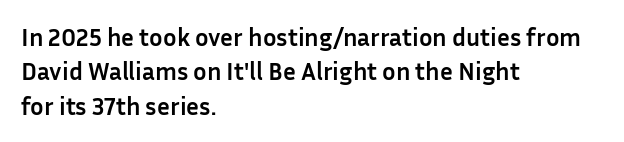
{"italic": "no", "bold": "yes", "underline": "no", "align": "left", "line_spacing": "normal", "line_spacing_ratio": 1.38, "letter_spacing": "normal", "letter_spacing_em": 0.0, "glyph_px": 25}
